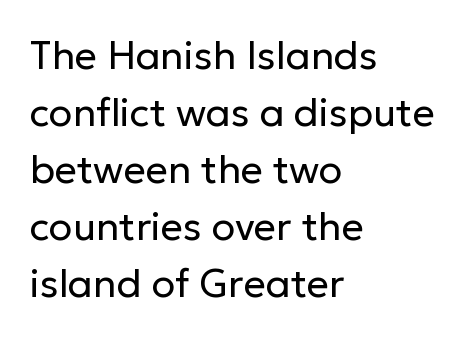
Q: Is the text bold? A: No.
Q: Is the text italic (slanted)? A: No, it is upright.
Q: Is the typeface a serif or a sans-serif typeface? A: Sans-serif.
Q: Is the text underlined? A: No.
Q: How is the paragraph aligned? A: Left-aligned.
Q: Is the spacing between letters normal or unusually wide? A: Normal.
Q: Is the spacing between lines tight, normal or loose? A: Normal.
Q: Width (condensed, normal, or wide)? A: Normal.
Q: Stroke contrast? A: Low.
Q: x-height? A: Medium.
Q: Monospaced? A: No.
